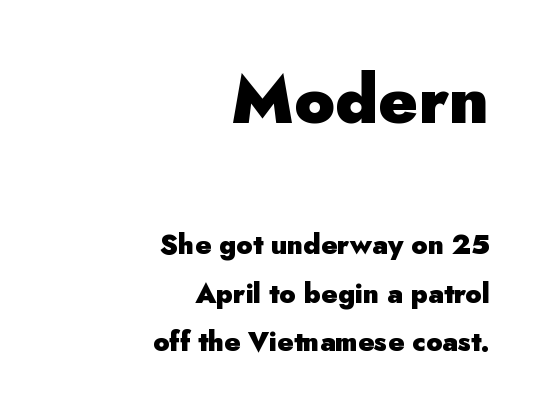
The image shows 67 px heavy sans-serif type, upright; set right-aligned, line spacing 1.8x, normal letter spacing, not underlined; the first (top) block is 2.48x larger; low stroke contrast and a small x-height.
